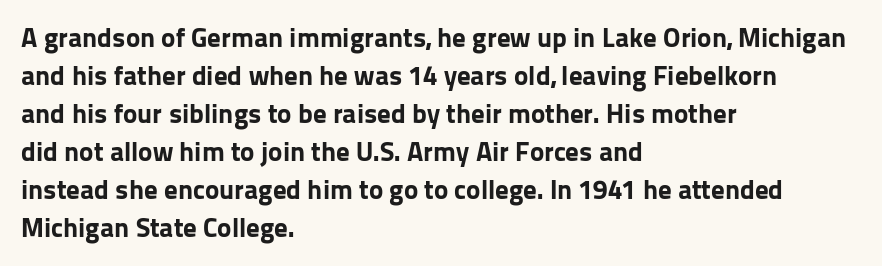
{"italic": "no", "bold": "yes", "underline": "no", "align": "left", "line_spacing": "normal", "line_spacing_ratio": 1.41, "letter_spacing": "normal", "letter_spacing_em": 0.0, "glyph_px": 27}
